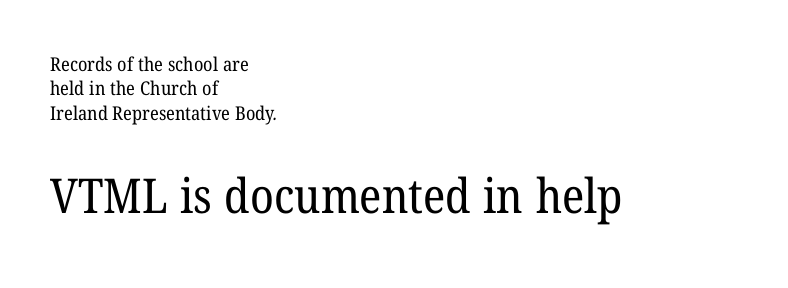
{"serif": "yes", "bold": "no", "weight": "regular", "width": "normal", "stroke_contrast": "low", "x_height": "medium", "monospaced": "no", "underline": "no", "align": "left", "line_spacing": "normal", "line_spacing_ratio": 1.28, "letter_spacing": "normal", "letter_spacing_em": 0.0, "larger_block": "second", "size_ratio": 2.53, "glyph_px": 48}
